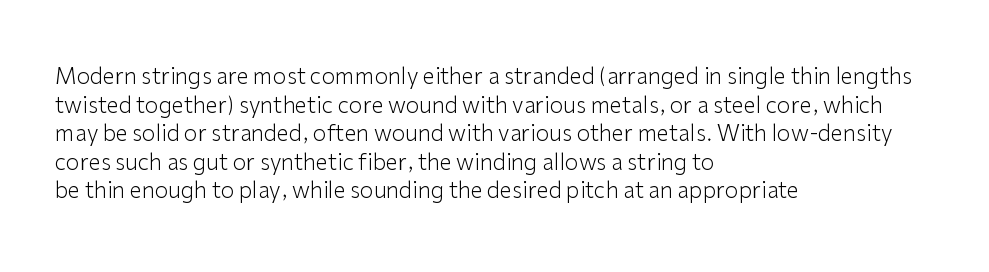
Check the space under the baseline: it is left empty. Characters follow at the spacing the type designer built in. These glyphs show unthickened strokes, regular width or finer. This is the regular roman posture of the typeface. A typesetter would call this leading conventional body-copy spacing. The compositor pushed each line to the left boundary.
